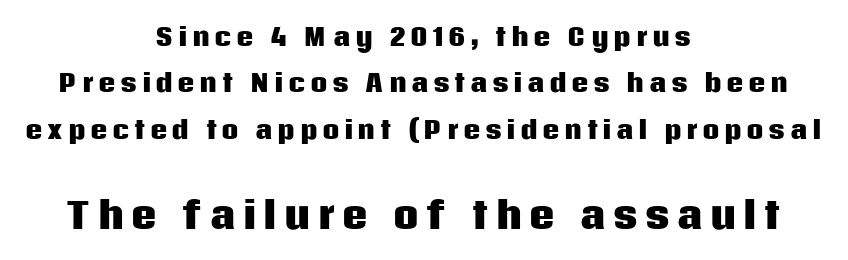
{"serif": "no", "italic": "no", "bold": "yes", "weight": "heavy", "width": "normal", "stroke_contrast": "low", "x_height": "large", "monospaced": "no", "underline": "no", "align": "center", "line_spacing": "loose", "line_spacing_ratio": 1.93, "larger_block": "second", "size_ratio": 1.5, "glyph_px": 36}
